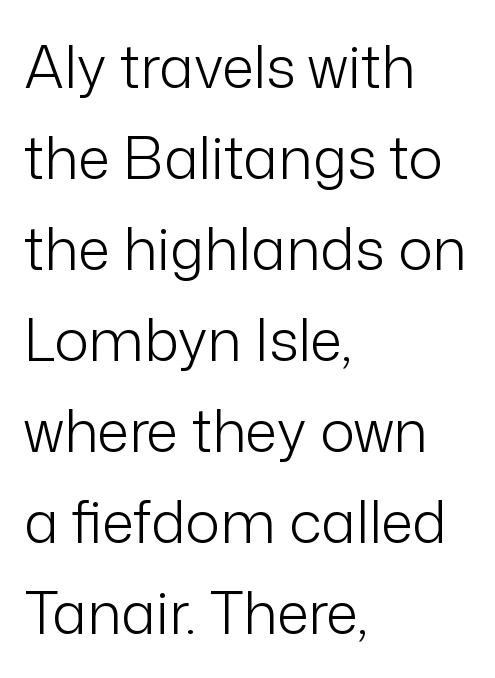
Do the letters lean? They stand straight. Words float on clear page, feet unadorned. I'd call this a sans setting — the letters go barefoot. Here the designer chose a conventional face with non-uniform glyph widths.
